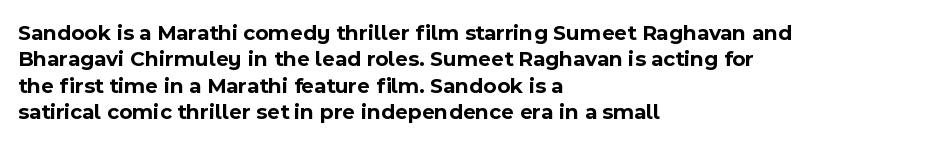
Q: Is the text bold? A: Yes.
Q: Is the text italic (slanted)? A: No, it is upright.
Q: Is the text underlined? A: No.
Q: How is the paragraph aligned? A: Left-aligned.
Q: Is the spacing between letters normal or unusually wide? A: Normal.
